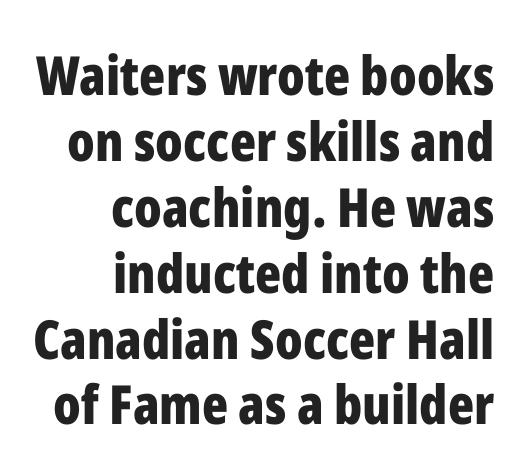
{"serif": "no", "italic": "no", "bold": "yes", "weight": "bold", "width": "condensed", "stroke_contrast": "low", "x_height": "medium", "monospaced": "no", "underline": "no", "align": "right", "line_spacing_ratio": 1.22, "letter_spacing": "normal", "letter_spacing_em": 0.0, "glyph_px": 54}
